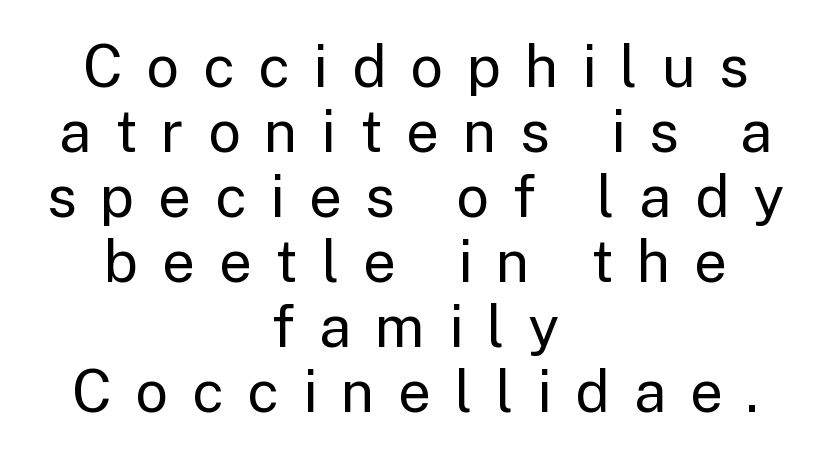
The image shows 58 px regular-weight sans-serif type, upright; set centered, tight line spacing (1.12x), unusually wide letter spacing (+0.41 em), not underlined; low stroke contrast and a medium x-height.
